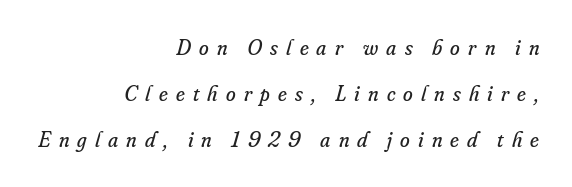
The image shows 22 px text type, italic (leaning right); set right-aligned, loose line spacing (2.1x), unusually wide letter spacing (+0.37 em), not underlined.
